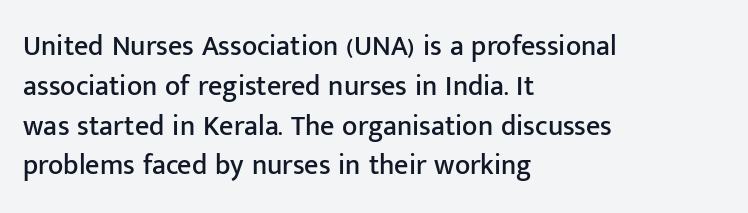
The image shows 28 px sans-serif type, upright; set left-aligned, normal line spacing (1.42x), normal letter spacing, not underlined; low stroke contrast and a medium x-height.
